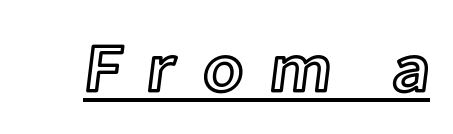
Short note: letters widely spaced. Looks like regular typesetting: each glyph gets only the width it needs. The passage shown is underscored from start to finish.
